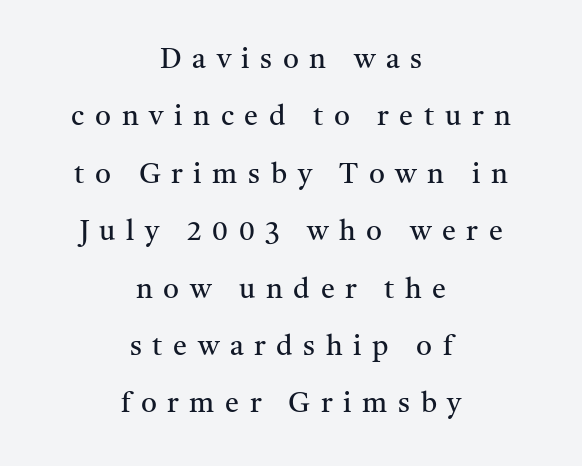
Q: Is the text bold? A: No.
Q: Is the text italic (slanted)? A: No, it is upright.
Q: Is the typeface a serif or a sans-serif typeface? A: Serif.
Q: Is the text underlined? A: No.
Q: How is the paragraph aligned? A: Centered.
Q: Is the spacing between letters normal or unusually wide? A: Unusually wide.
Q: Is the spacing between lines tight, normal or loose? A: Loose.
Q: Width (condensed, normal, or wide)? A: Normal.
Q: Stroke contrast? A: Medium.
Q: x-height? A: Medium.
Q: Monospaced? A: No.
